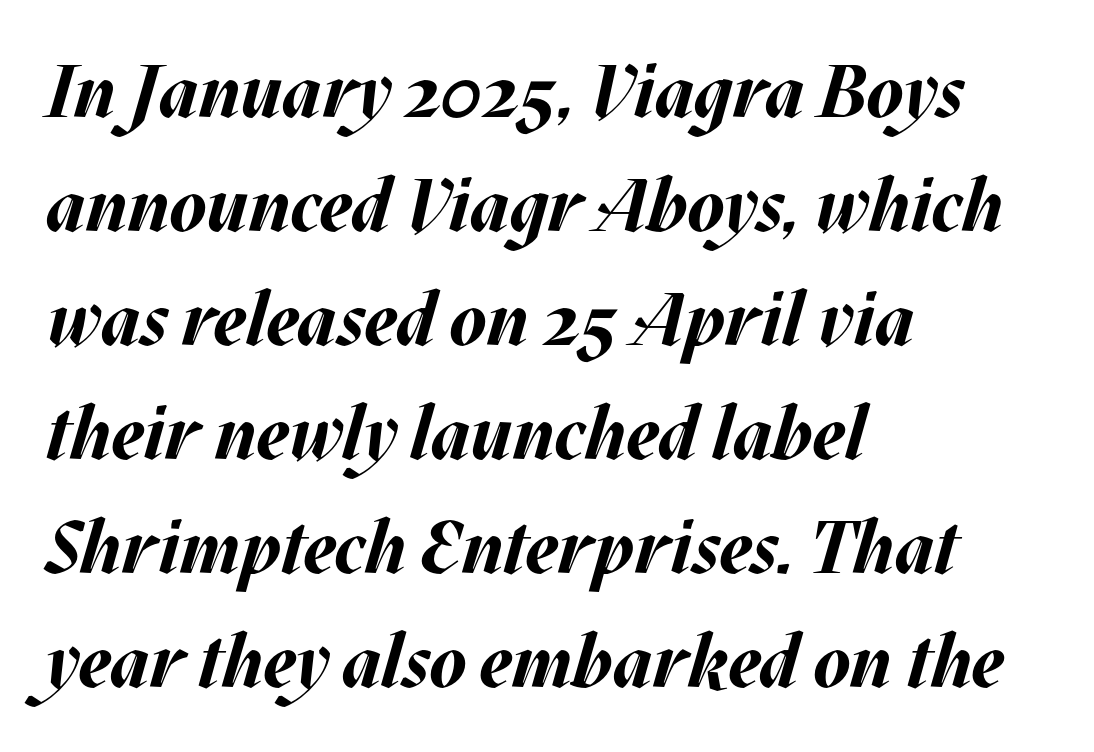
The image shows 74 px bold type, italic (leaning right); set left-aligned, normal line spacing (1.54x), normal letter spacing, not underlined; medium stroke contrast and a large x-height.
